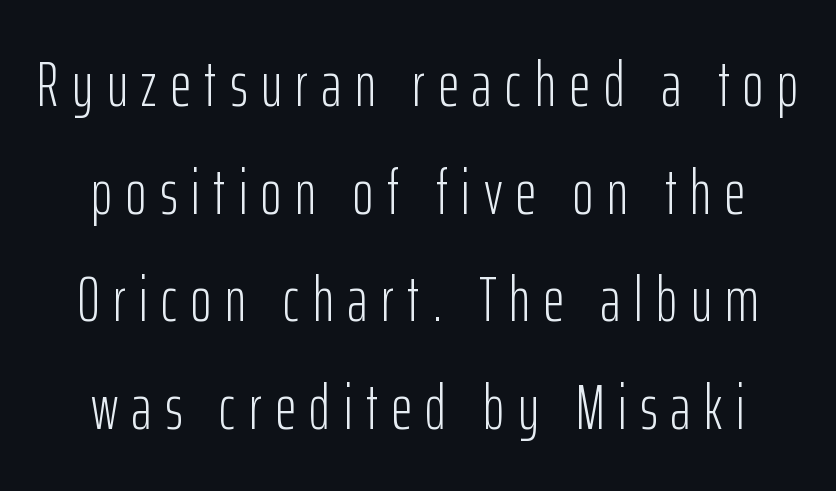
A clean baseline with only descenders dipping below it. Compared with typical body copy, the letter spacing here is much looser. The axis of the letterforms is exactly vertical. The characters display no serif detailing; their extremities are plain.
